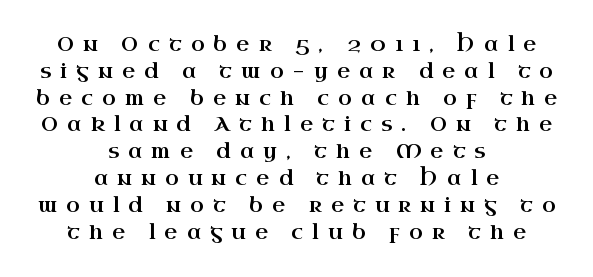
Q: Is the text italic (slanted)? A: No, it is upright.
Q: Is the text underlined? A: No.
Q: How is the paragraph aligned? A: Centered.
Q: Is the spacing between letters normal or unusually wide? A: Unusually wide.
Q: Is the spacing between lines tight, normal or loose? A: Normal.
